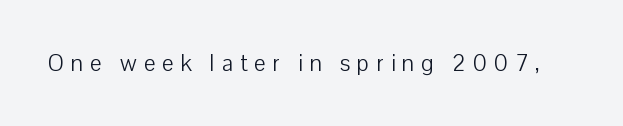
Upright lettering throughout. The type is letterspaced generously, with wide tracking. The font sits on the lighter half of the weight spectrum, regular included. The glyphs are unaccompanied by any horizontal stroke below them.
